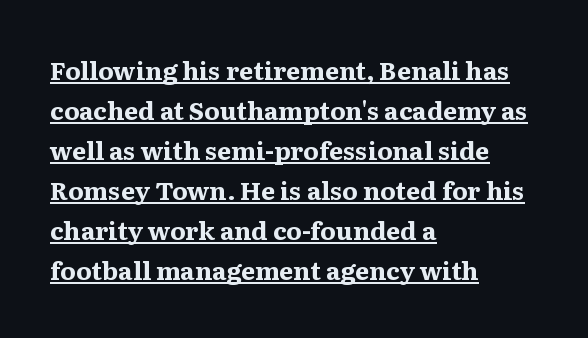
{"italic": "no", "bold": "yes", "underline": "yes", "align": "left", "line_spacing": "normal", "line_spacing_ratio": 1.6, "letter_spacing": "normal", "letter_spacing_em": 0.0, "glyph_px": 25}
